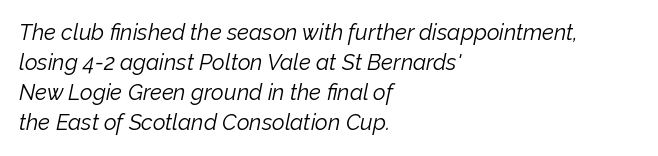
The image shows 22 px text type, italic (leaning right); set left-aligned, normal line spacing (1.37x), normal letter spacing, not underlined.
